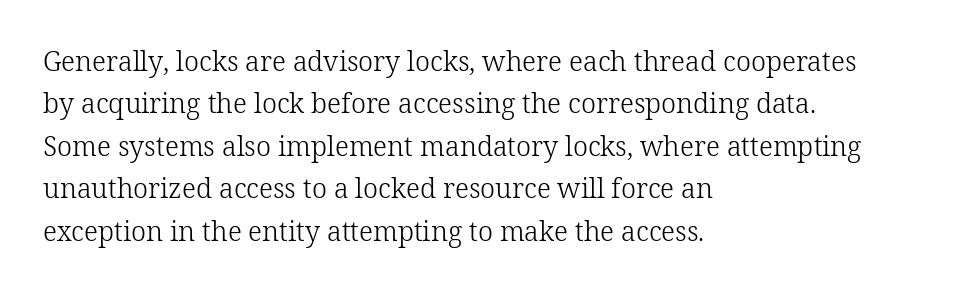
{"italic": "no", "bold": "no", "underline": "no", "align": "left", "line_spacing": "normal", "line_spacing_ratio": 1.57, "letter_spacing": "normal", "letter_spacing_em": 0.0, "glyph_px": 27}
